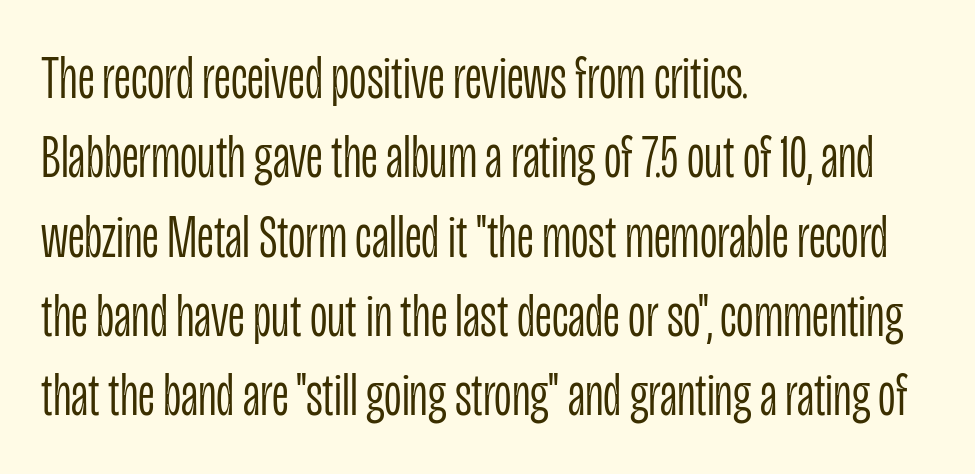
Q: Is the text bold? A: No.
Q: Is the text italic (slanted)? A: No, it is upright.
Q: Is the typeface a serif or a sans-serif typeface? A: Sans-serif.
Q: Is the text underlined? A: No.
Q: How is the paragraph aligned? A: Left-aligned.
Q: Is the spacing between letters normal or unusually wide? A: Normal.
Q: Is the spacing between lines tight, normal or loose? A: Normal.
Q: Width (condensed, normal, or wide)? A: Condensed.
Q: Stroke contrast? A: Low.
Q: x-height? A: Large.
Q: Monospaced? A: No.
